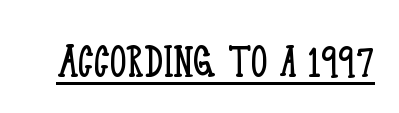
Q: Is the text bold? A: No.
Q: Is the text italic (slanted)? A: No, it is upright.
Q: Is the typeface a serif or a sans-serif typeface? A: Serif.
Q: Is the text underlined? A: Yes.
Q: Is the spacing between letters normal or unusually wide? A: Normal.
Q: Width (condensed, normal, or wide)? A: Condensed.
Q: Stroke contrast? A: Low.
Q: x-height? A: Large.
Q: Monospaced? A: No.
